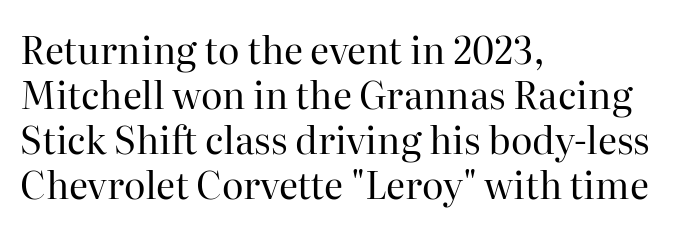
The image shows 37 px regular-weight serif type, upright; set left-aligned, line spacing 1.22x, normal letter spacing, not underlined; high stroke contrast and a medium x-height.
